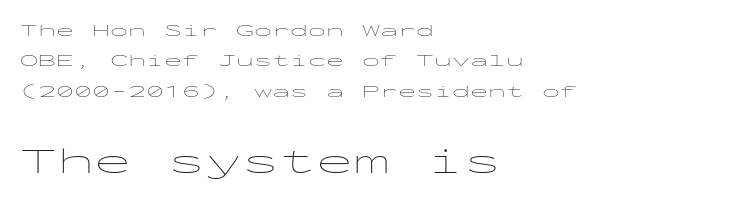
The image shows 37 px thin, wide sans-serif type, upright, monospaced; set left-aligned, normal line spacing (1.69x), normal letter spacing, not underlined; the second (bottom) block is 2.06x larger; low stroke contrast and a medium x-height.
